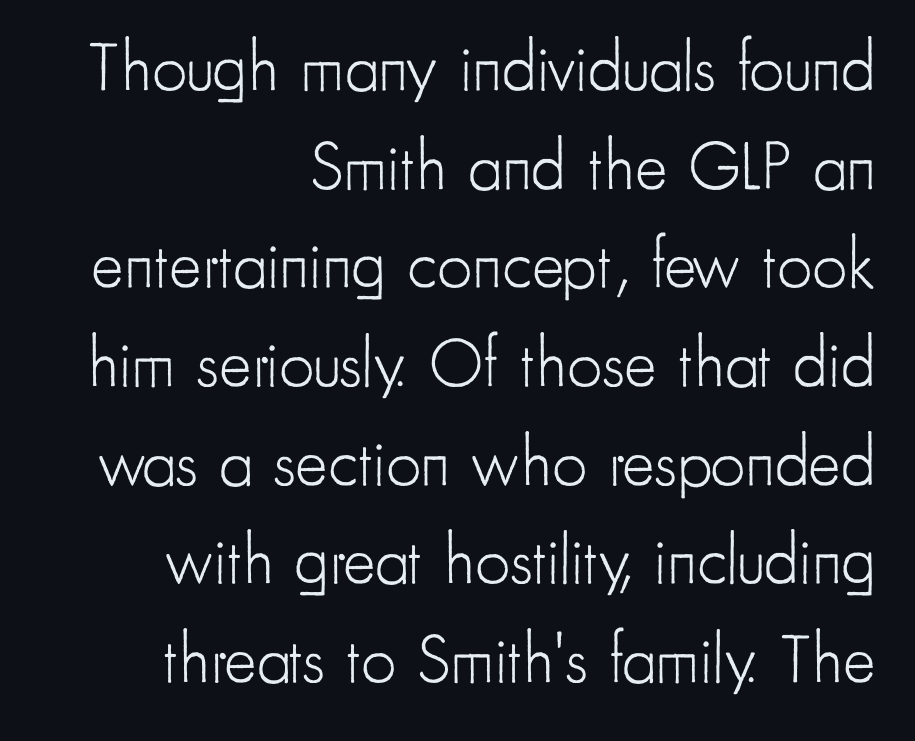
Classification — sans serif. Here the glyphs are tracked normally, forming tight word shapes. Proportional: the letters do not fall into vertical columns. The typesetter chose a ragged-left arrangement here.
